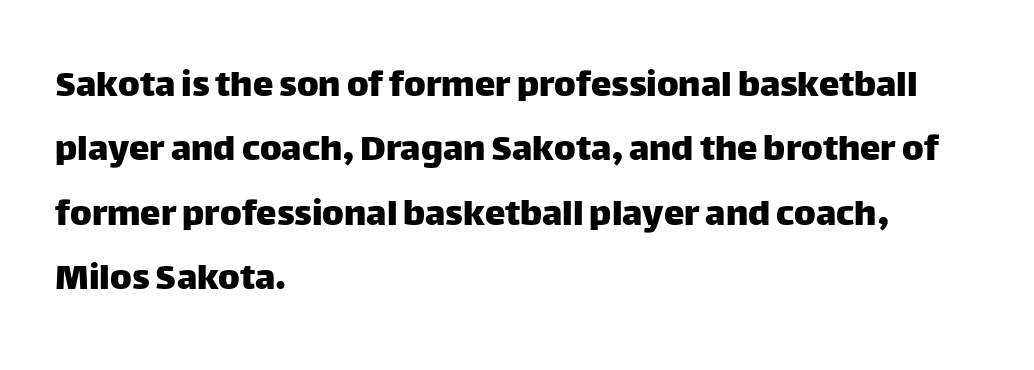
Q: Is the text italic (slanted)? A: No, it is upright.
Q: Is the typeface a serif or a sans-serif typeface? A: Sans-serif.
Q: Is the text underlined? A: No.
Q: How is the paragraph aligned? A: Left-aligned.
Q: Is the spacing between letters normal or unusually wide? A: Normal.
Q: Is the spacing between lines tight, normal or loose? A: Normal.
Q: Width (condensed, normal, or wide)? A: Normal.
Q: Stroke contrast? A: Low.
Q: x-height? A: Large.
Q: Monospaced? A: No.
